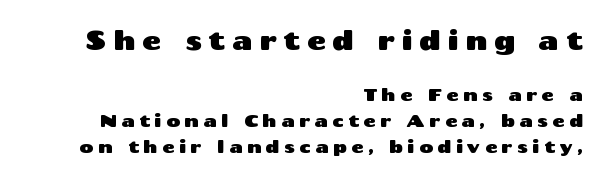
The image shows 26 px text type, upright; set right-aligned, normal line spacing (1.52x), unusually wide letter spacing (+0.25 em), not underlined; the first (top) block is 1.53x larger.
